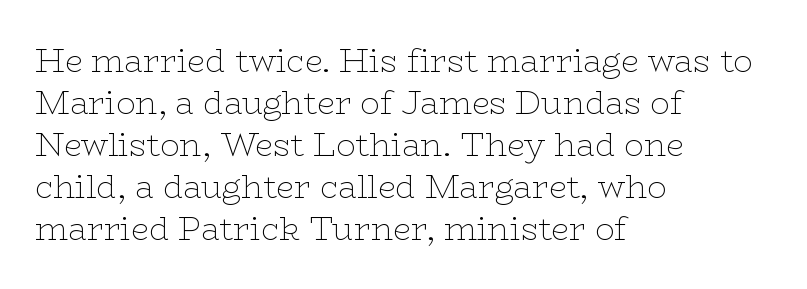
Q: Is the text bold? A: No.
Q: Is the text italic (slanted)? A: No, it is upright.
Q: Is the typeface a serif or a sans-serif typeface? A: Serif.
Q: Is the text underlined? A: No.
Q: How is the paragraph aligned? A: Left-aligned.
Q: Is the spacing between letters normal or unusually wide? A: Normal.
Q: Is the spacing between lines tight, normal or loose? A: Normal.
Q: Width (condensed, normal, or wide)? A: Wide.
Q: Stroke contrast? A: Low.
Q: x-height? A: Medium.
Q: Monospaced? A: No.
